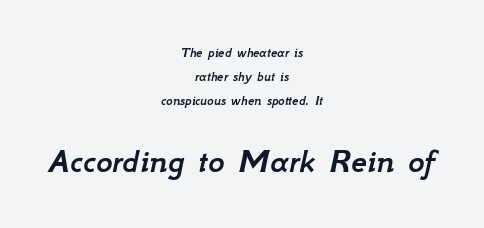
Layout note: lines centered. Typesetter's note — lower block bumped up in size, upper block left smaller. Inter-character spacing is left at the font's built-in metrics. The text carries the slant typical of an italic or oblique font. This rendering features lettering with no underline. The passage shown is typed in a proportional face where columns would drift.
